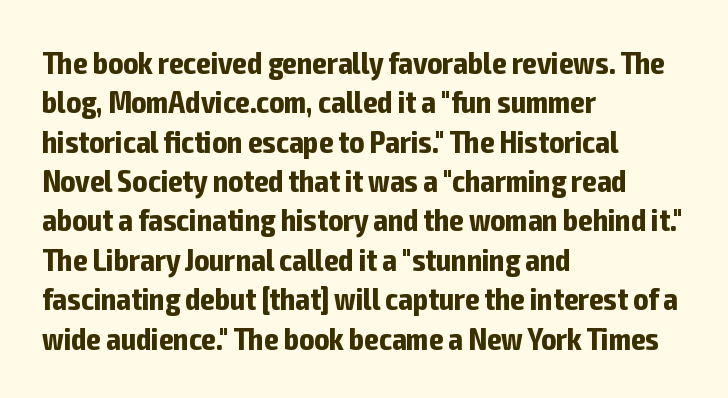
{"serif": "no", "italic": "no", "bold": "yes", "weight": "bold", "width": "condensed", "stroke_contrast": "low", "x_height": "medium", "monospaced": "no", "underline": "no", "align": "left", "line_spacing": "normal", "line_spacing_ratio": 1.27, "letter_spacing": "normal", "letter_spacing_em": 0.0, "glyph_px": 31}
